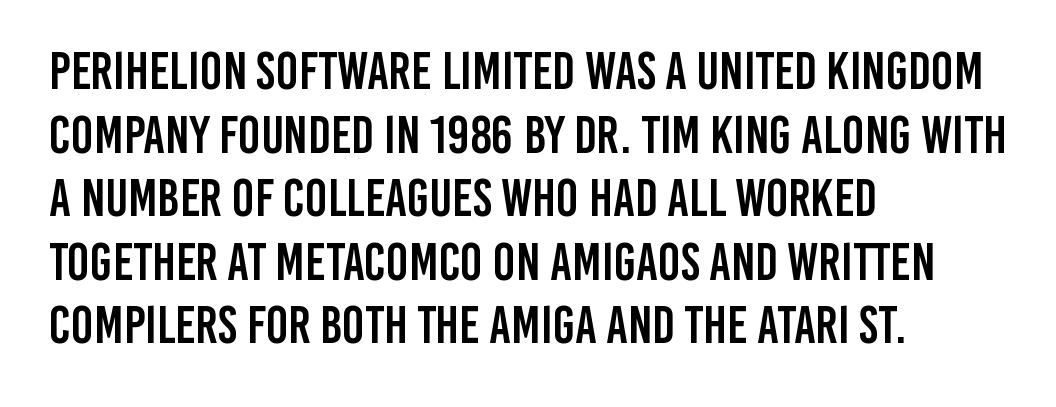
The image shows 53 px condensed sans-serif type, upright; set left-aligned, line spacing 1.2x, normal letter spacing, not underlined; low stroke contrast and a large x-height.
